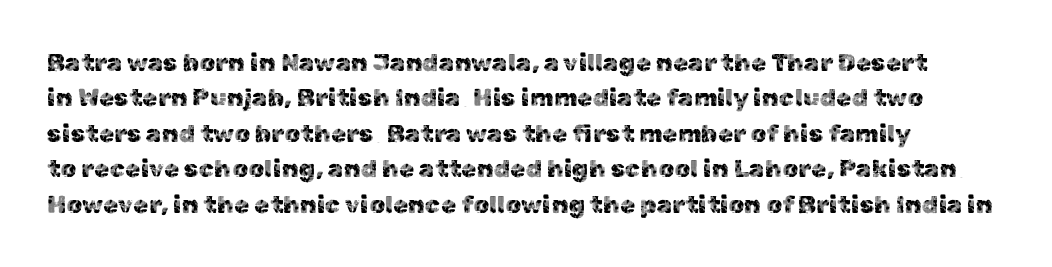
{"italic": "no", "underline": "no", "line_spacing": "normal", "line_spacing_ratio": 1.42, "letter_spacing": "normal", "letter_spacing_em": 0.0, "glyph_px": 25}
